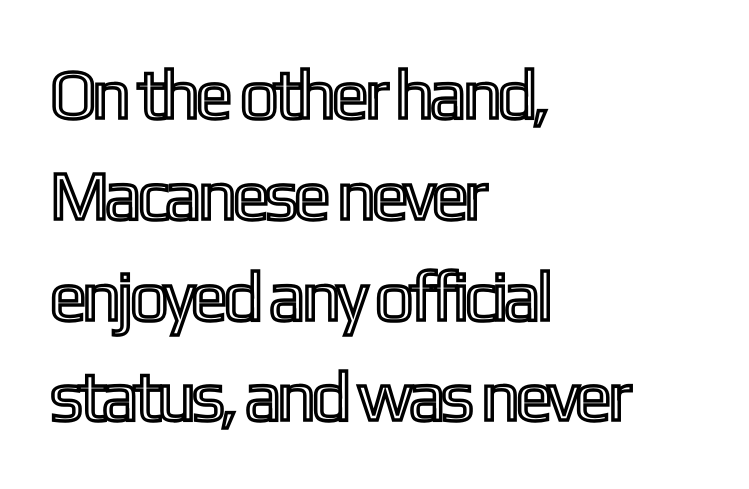
Just letters on the line, the space beneath them empty. Upright lettering throughout. Caption: multi-line text, flush left, ragged right. The passage shown stacks its lines at a standard gap. A typesetter would call this proportional, since set widths differ per character. In terms of letterspacing, this is plain default setting.
